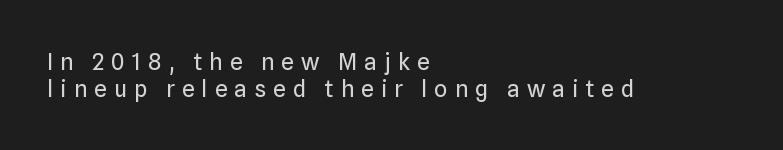
Q: Is the text bold? A: No.
Q: Is the text italic (slanted)? A: No, it is upright.
Q: Is the text underlined? A: No.
Q: How is the paragraph aligned? A: Left-aligned.
Q: Is the spacing between letters normal or unusually wide? A: Unusually wide.
